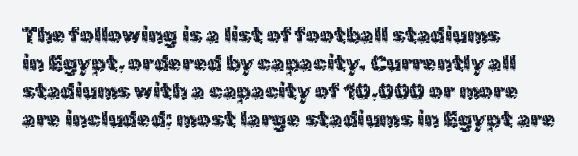
{"italic": "no", "underline": "no", "align": "left", "line_spacing": "normal", "line_spacing_ratio": 1.28, "letter_spacing": "normal", "letter_spacing_em": 0.0, "glyph_px": 22}
